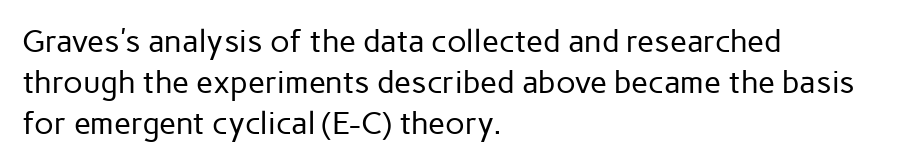
Vertical stems look standard width or narrower in stroke. Spacing verdict: proportional, widths tailored to each character. What stands out about the letter spacing? Nothing — it is the standard amount. This rendering employs a face without finishing strokes, i.e., a sans-serif. The string is rendered with underlining switched off.
